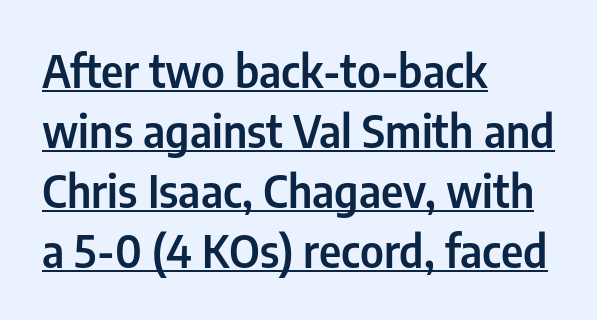
Q: Is the text italic (slanted)? A: No, it is upright.
Q: Is the typeface a serif or a sans-serif typeface? A: Sans-serif.
Q: Is the text underlined? A: Yes.
Q: How is the paragraph aligned? A: Left-aligned.
Q: Is the spacing between letters normal or unusually wide? A: Normal.
Q: Is the spacing between lines tight, normal or loose? A: Normal.
Q: Width (condensed, normal, or wide)? A: Condensed.
Q: Stroke contrast? A: Low.
Q: x-height? A: Medium.
Q: Monospaced? A: No.
